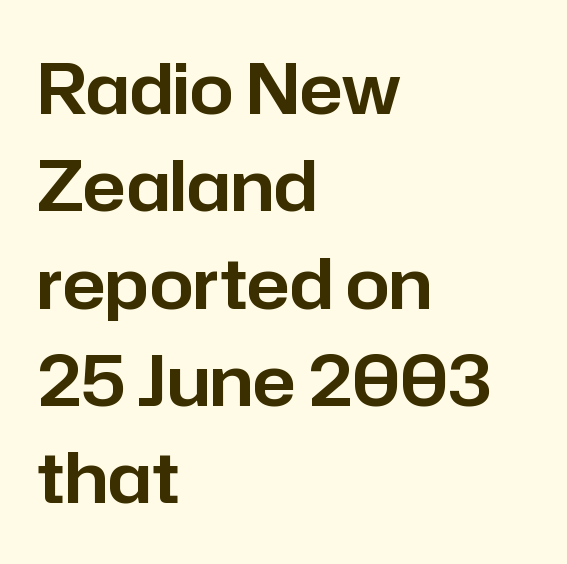
{"serif": "no", "italic": "no", "width": "normal", "stroke_contrast": "low", "x_height": "medium", "monospaced": "no", "underline": "no", "align": "left", "line_spacing": "normal", "line_spacing_ratio": 1.39, "letter_spacing": "normal", "letter_spacing_em": 0.0, "glyph_px": 70}
